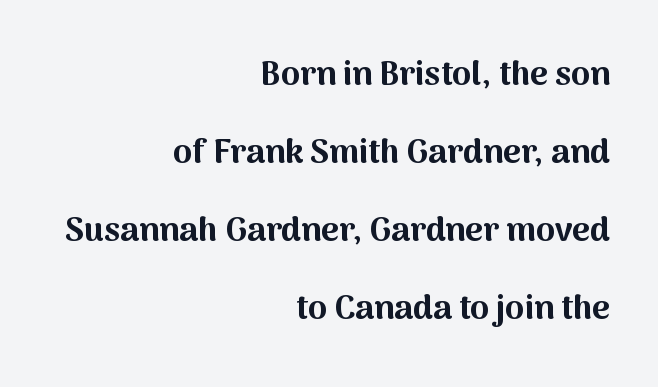
The image shows 34 px bold sans-serif type, upright; set right-aligned, loose line spacing (2.29x), normal letter spacing, not underlined; medium stroke contrast and a medium x-height.
